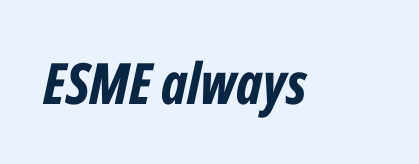
{"italic": "yes", "lean": "right", "slant_degrees": 12, "bold": "yes", "weight": "bold", "width": "condensed", "stroke_contrast": "low", "x_height": "medium", "monospaced": "no", "underline": "no", "letter_spacing": "normal", "letter_spacing_em": 0.0, "glyph_px": 57}
